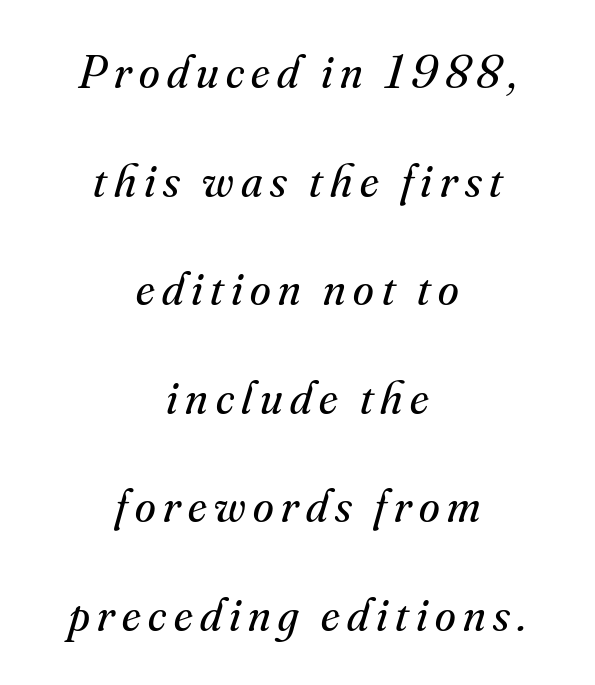
{"serif": "yes", "italic": "yes", "lean": "right", "slant_degrees": 16, "bold": "no", "weight": "regular", "width": "normal", "stroke_contrast": "medium", "x_height": "small", "monospaced": "no", "underline": "no", "align": "center", "line_spacing": "loose", "line_spacing_ratio": 2.31, "glyph_px": 47}
